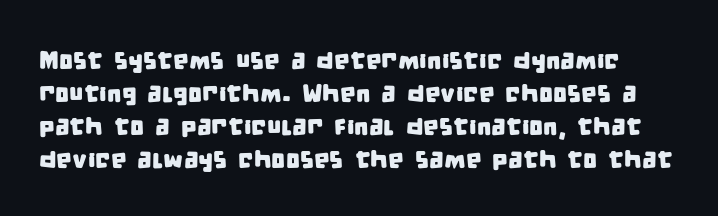
The image shows 25 px text type; set normal line spacing (1.32x), normal letter spacing, not underlined.
